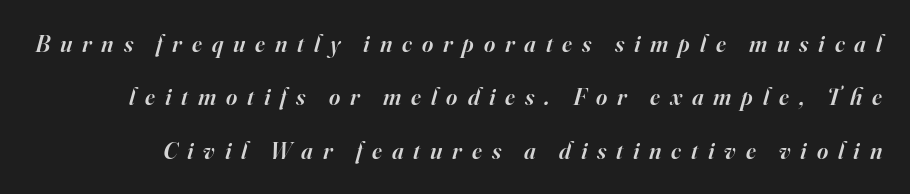
You could only call the tracking loose — the letters float apart. These lines were composed using italics. Plain, unruled lines of type. Moderately thickened strokes mark this as semibold type.
